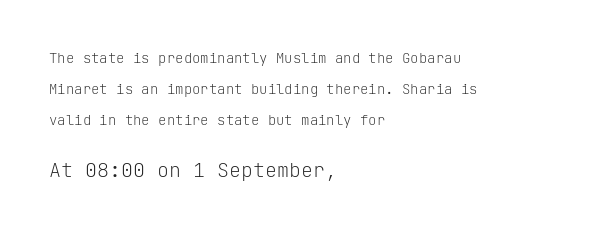
The image shows 20 px text type, upright; set left-aligned, loose line spacing (2.2x), normal letter spacing, not underlined; the second (bottom) block is 1.43x larger.
